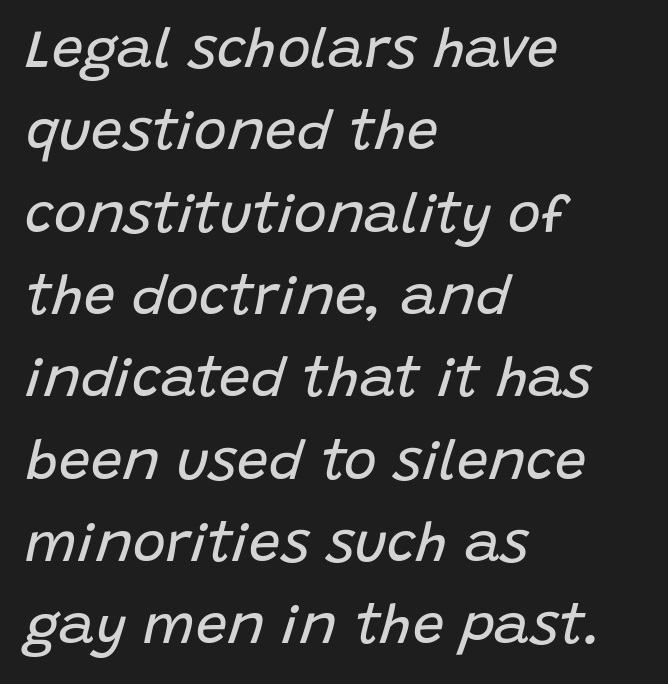
Q: Is the text bold? A: No.
Q: Is the text italic (slanted)? A: Yes, it leans right by about 15 degrees.
Q: Is the text underlined? A: No.
Q: How is the paragraph aligned? A: Left-aligned.
Q: Is the spacing between letters normal or unusually wide? A: Normal.
Q: Is the spacing between lines tight, normal or loose? A: Normal.
Q: Width (condensed, normal, or wide)? A: Normal.
Q: Stroke contrast? A: Low.
Q: x-height? A: Large.
Q: Monospaced? A: No.
